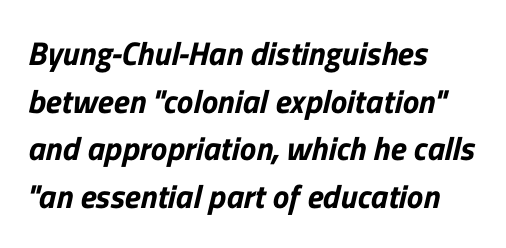
Serifs: no, the terminals of the letterforms are clean. How would I describe the line gaps? Plain and ordinary. Note the varied advance widths — an 'i' is clearly narrower than an 'm'. Inter-character spacing is left at the font's built-in metrics. These lines are set flush left with a ragged right edge.
